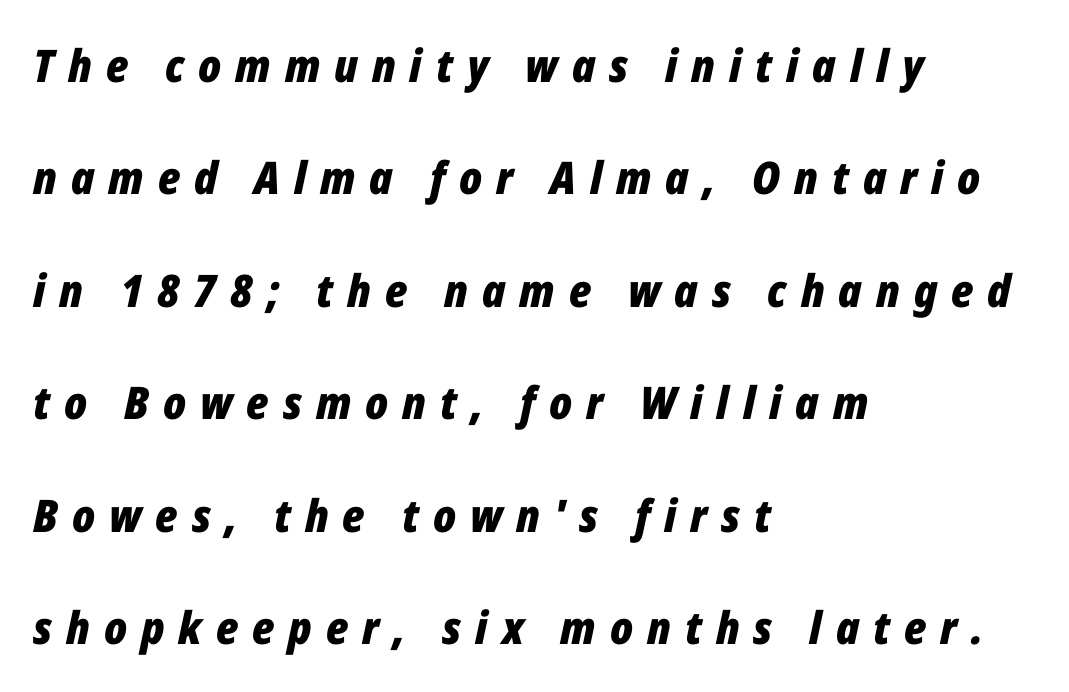
Q: Is the text bold? A: Yes.
Q: Is the text italic (slanted)? A: Yes, it leans right by about 12 degrees.
Q: Is the text underlined? A: No.
Q: How is the paragraph aligned? A: Left-aligned.
Q: Is the spacing between letters normal or unusually wide? A: Unusually wide.
Q: Is the spacing between lines tight, normal or loose? A: Loose.
Q: Width (condensed, normal, or wide)? A: Condensed.
Q: Stroke contrast? A: Low.
Q: x-height? A: Medium.
Q: Monospaced? A: No.
